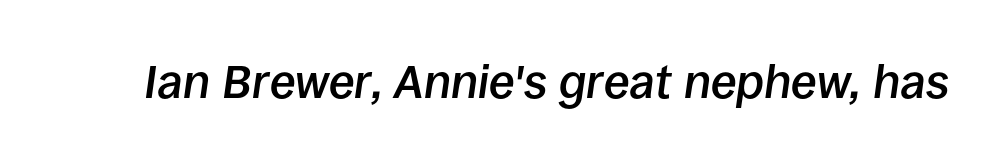
Q: Is the text bold? A: Semi-bold.
Q: Is the text italic (slanted)? A: Yes, it leans right by about 8 degrees.
Q: Is the text underlined? A: No.
Q: Is the spacing between letters normal or unusually wide? A: Normal.
Q: Width (condensed, normal, or wide)? A: Normal.
Q: Stroke contrast? A: Low.
Q: x-height? A: Large.
Q: Monospaced? A: No.
